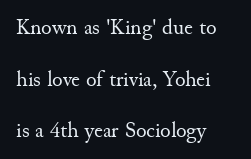
Q: Is the text bold? A: No.
Q: Is the text italic (slanted)? A: No, it is upright.
Q: Is the text underlined? A: No.
Q: How is the paragraph aligned? A: Left-aligned.
Q: Is the spacing between letters normal or unusually wide? A: Normal.
Q: Is the spacing between lines tight, normal or loose? A: Loose.
